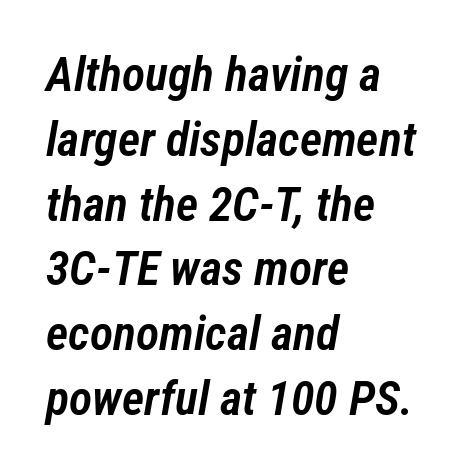
{"italic": "yes", "lean": "right", "slant_degrees": 12, "bold": "semi", "weight": "semibold", "width": "condensed", "stroke_contrast": "low", "x_height": "medium", "monospaced": "no", "underline": "no", "align": "left", "line_spacing": "normal", "line_spacing_ratio": 1.35, "letter_spacing": "normal", "letter_spacing_em": 0.0, "glyph_px": 48}
